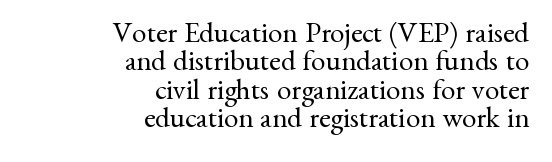
The image shows 29 px regular-weight serif type, upright; set right-aligned, tight line spacing (0.98x), normal letter spacing, not underlined; medium stroke contrast and a small x-height.
